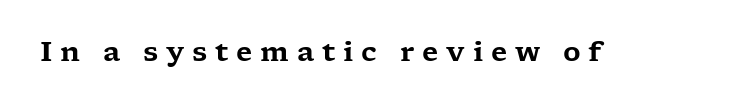
{"italic": "no", "underline": "no", "letter_spacing": "wide", "letter_spacing_em": 0.29, "glyph_px": 27}
